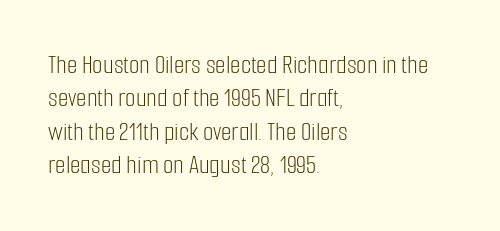
{"italic": "no", "bold": "no", "underline": "no", "align": "left", "line_spacing_ratio": 1.24, "letter_spacing": "normal", "letter_spacing_em": 0.0, "glyph_px": 27}
